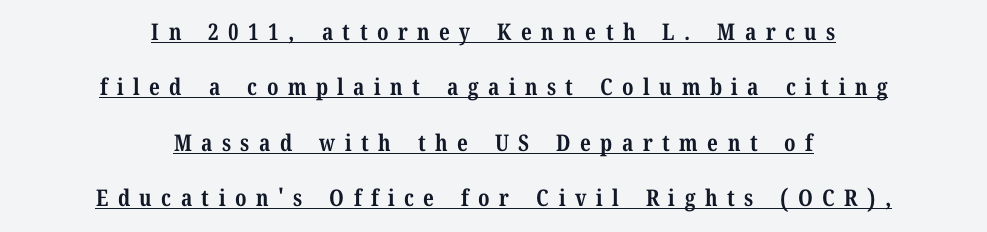
Q: Is the text bold? A: Yes.
Q: Is the text italic (slanted)? A: No, it is upright.
Q: Is the text underlined? A: Yes.
Q: How is the paragraph aligned? A: Centered.
Q: Is the spacing between letters normal or unusually wide? A: Unusually wide.
Q: Is the spacing between lines tight, normal or loose? A: Loose.
